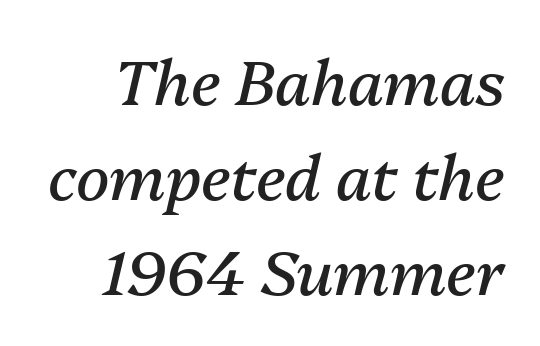
{"italic": "yes", "lean": "right", "slant_degrees": 13, "bold": "no", "weight": "regular", "width": "normal", "stroke_contrast": "medium", "x_height": "medium", "monospaced": "no", "underline": "no", "line_spacing": "normal", "line_spacing_ratio": 1.53, "letter_spacing": "normal", "letter_spacing_em": 0.0, "glyph_px": 62}
